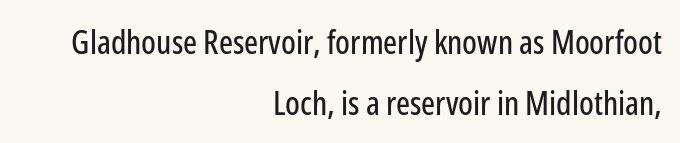
{"serif": "no", "italic": "no", "width": "condensed", "stroke_contrast": "low", "x_height": "medium", "monospaced": "no", "underline": "no", "align": "right", "line_spacing_ratio": 1.84, "letter_spacing": "normal", "letter_spacing_em": 0.0, "glyph_px": 33}
